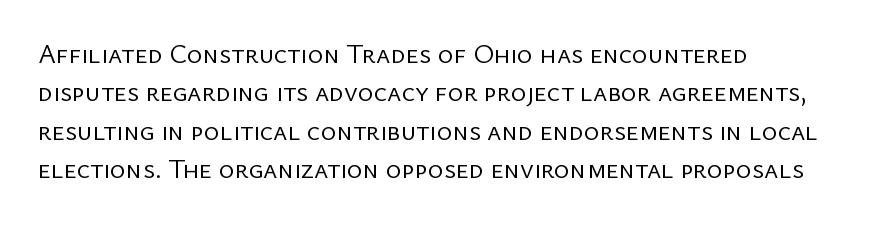
The image shows 27 px text type, upright; set left-aligned, normal line spacing (1.42x), normal letter spacing, not underlined.
